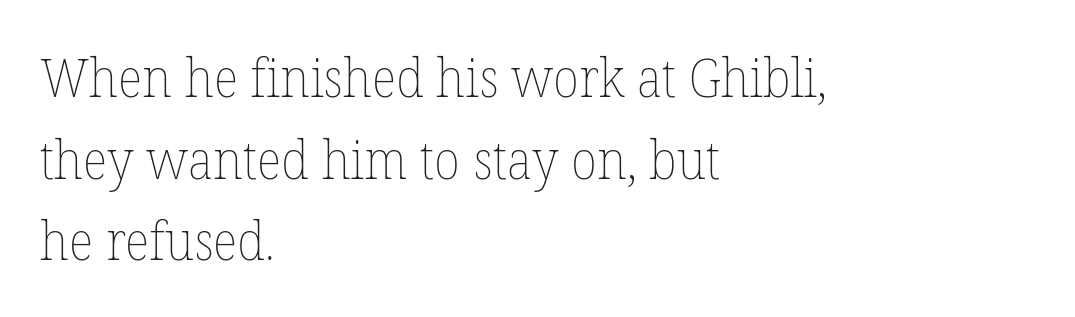
Every stem runs plumb, perpendicular to the baseline. Each new line begins a customary step beneath the previous one. Students, note that the glyphs here touch the page at normal intervals. Leftover space on each line is placed entirely after the last word. Stems here are at most as thick as an everyday book face. Only glyphs here, with clear space below each row.
